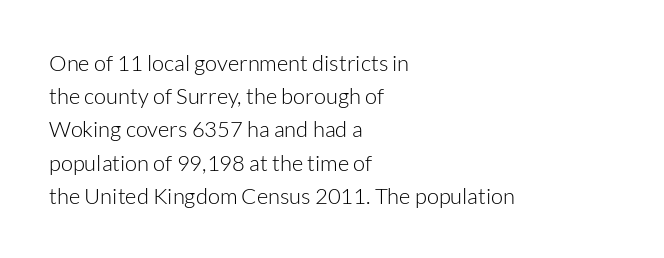
Tall strokes in this sample are plumb rather than angled. Weight: regular or lighter. Tracking value appears to be zero — textbook default spacing. The passage shown stacks its lines at a standard gap. The lines in this sample share a left origin and differ only in where they stop. Anything drawn beneath the words? Only blank space.
